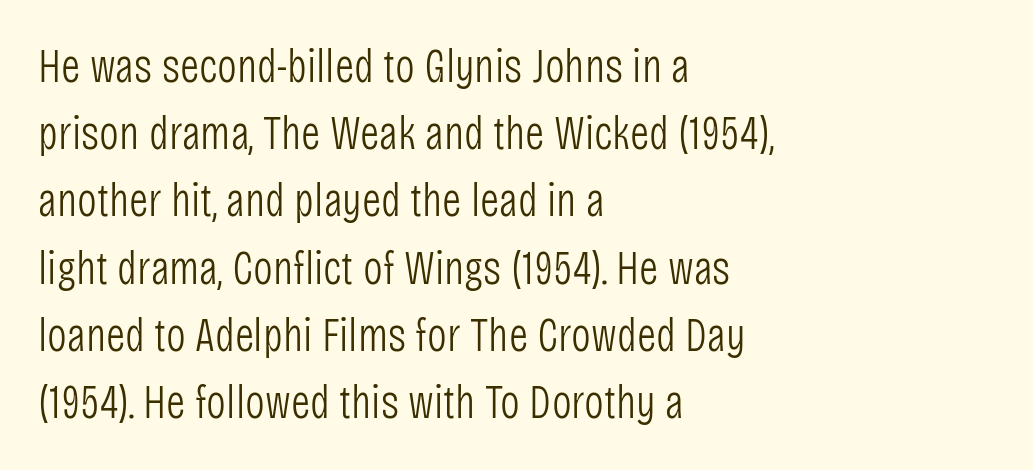
Visually the block forms a straight wall on the left and a jagged coastline on the right. Type style note: lacks serifs. The space beneath each line is pristine and unruled. Characters follow at the spacing the type designer built in. Think standard paragraph weight, or any step lighter than that.
